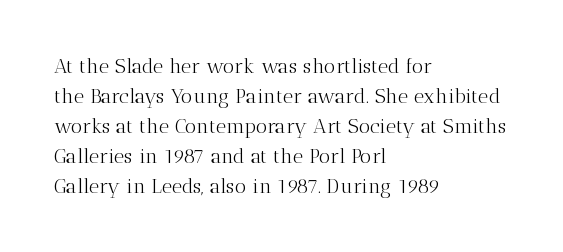
Q: Is the text bold? A: No.
Q: Is the text italic (slanted)? A: No, it is upright.
Q: Is the text underlined? A: No.
Q: How is the paragraph aligned? A: Left-aligned.
Q: Is the spacing between letters normal or unusually wide? A: Normal.
Q: Is the spacing between lines tight, normal or loose? A: Normal.
